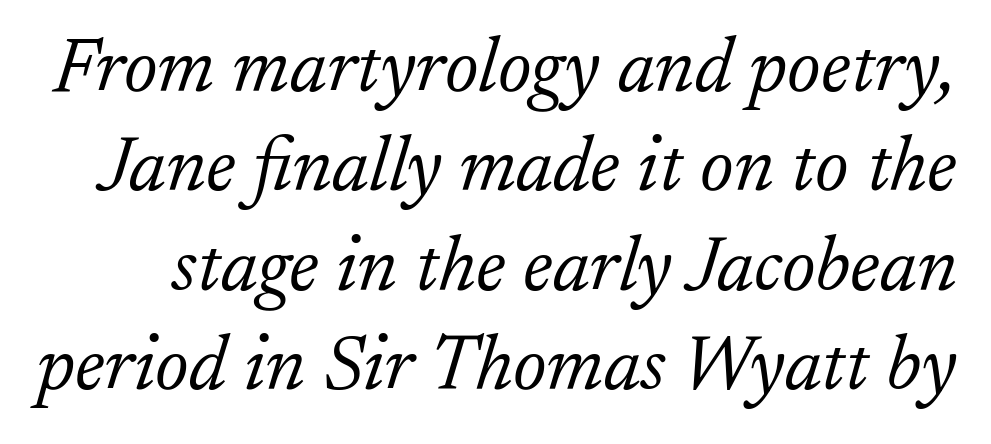
The letters look calm and open, with moderate or lighter stems. This sample uses an oblique cut, with every glyph tilted off the vertical. Observe the serifs anchoring each vertical stroke in this sample. The space beneath each line is pristine and unruled.
